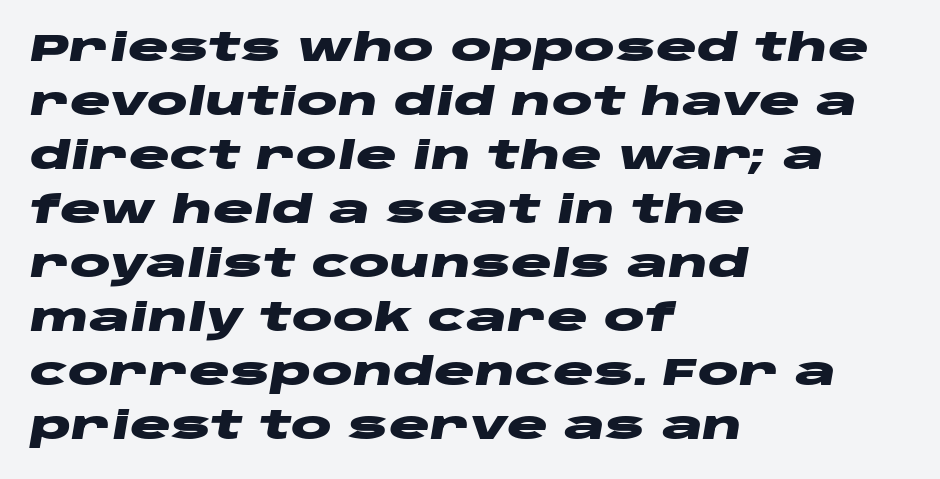
Q: Is the text bold? A: Yes.
Q: Is the text italic (slanted)? A: Yes, it leans right by about 10 degrees.
Q: Is the text underlined? A: No.
Q: How is the paragraph aligned? A: Left-aligned.
Q: Is the spacing between letters normal or unusually wide? A: Normal.
Q: Is the spacing between lines tight, normal or loose? A: Normal.
Q: Width (condensed, normal, or wide)? A: Wide.
Q: Stroke contrast? A: Low.
Q: x-height? A: Large.
Q: Monospaced? A: No.
